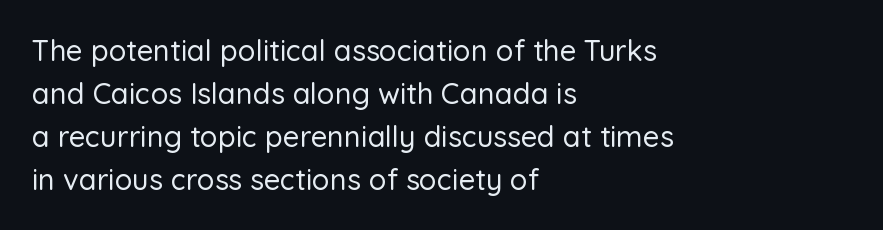
Nope, no serifs anywhere on these letters. If you drew a ruler down the left edge, every line would touch it. This is roman type, the default non-slanted kind. Plain, unruled lines of type.
